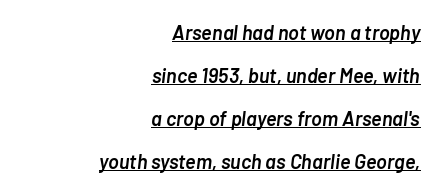
The image shows 20 px text type, italic (leaning right); set right-aligned, loose line spacing (2.15x), normal letter spacing, underlined.
